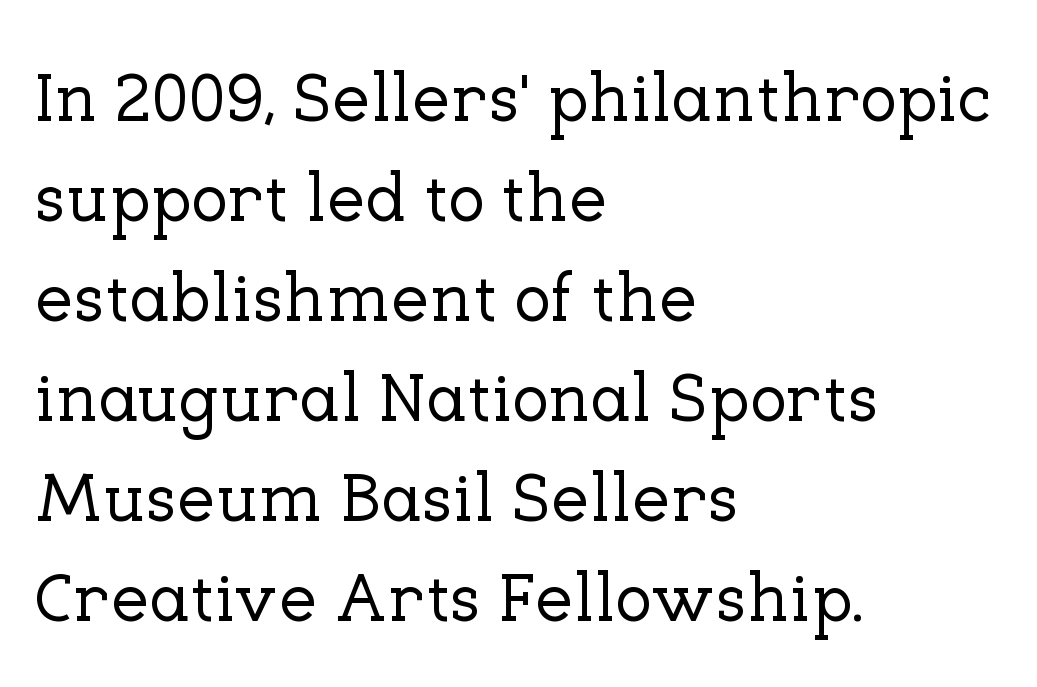
The image shows 69 px serif type, upright; set left-aligned, normal line spacing (1.45x), normal letter spacing, not underlined; low stroke contrast and a medium x-height.
